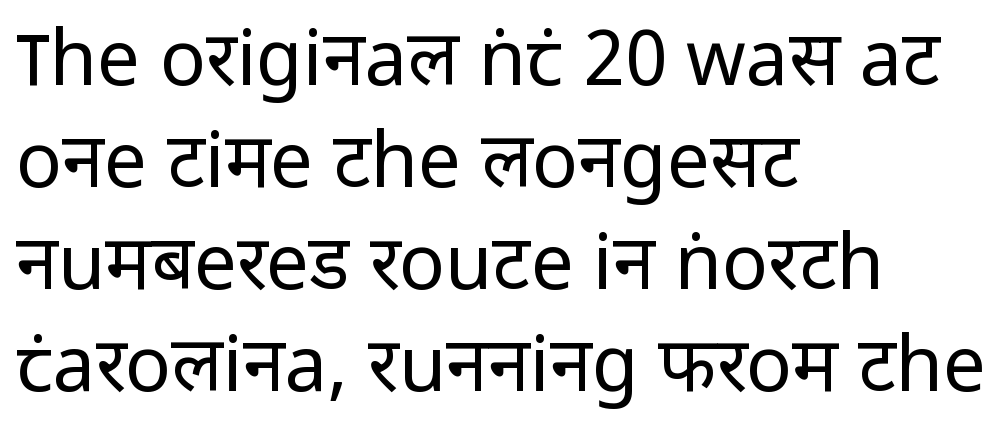
{"serif": "no", "italic": "no", "bold": "no", "weight": "regular", "width": "normal", "stroke_contrast": "low", "x_height": "medium", "monospaced": "no", "underline": "no", "align": "left", "line_spacing": "normal", "line_spacing_ratio": 1.34, "letter_spacing": "normal", "letter_spacing_em": 0.0, "glyph_px": 76}
